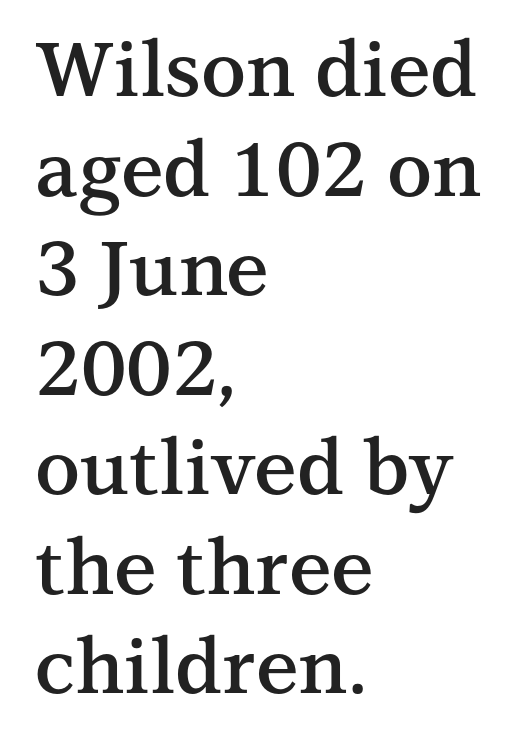
{"serif": "yes", "italic": "no", "bold": "semi", "weight": "semibold", "width": "normal", "stroke_contrast": "medium", "x_height": "medium", "monospaced": "no", "underline": "no", "align": "left", "line_spacing": "normal", "line_spacing_ratio": 1.31, "letter_spacing": "normal", "letter_spacing_em": 0.0, "glyph_px": 76}
